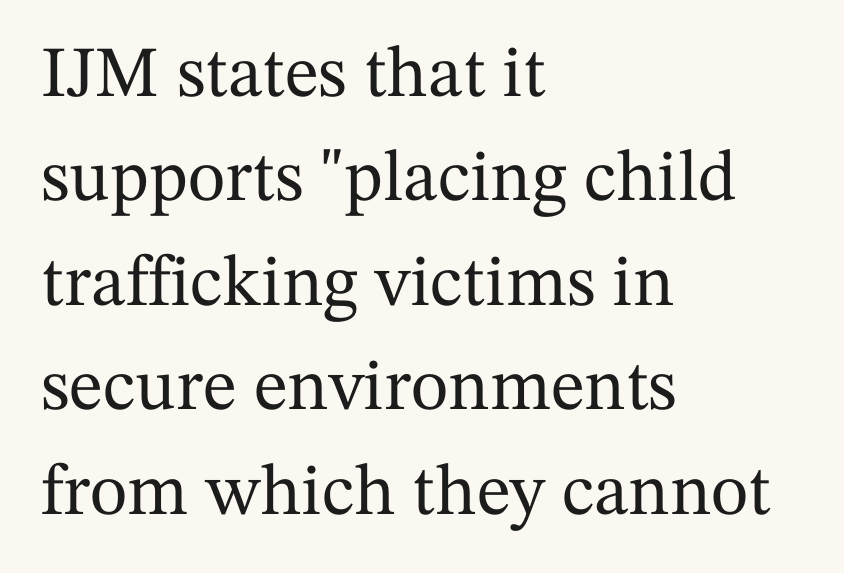
{"serif": "yes", "italic": "no", "width": "normal", "stroke_contrast": "medium", "x_height": "medium", "monospaced": "no", "underline": "no", "align": "left", "line_spacing": "normal", "line_spacing_ratio": 1.45, "letter_spacing": "normal", "letter_spacing_em": 0.0, "glyph_px": 72}
